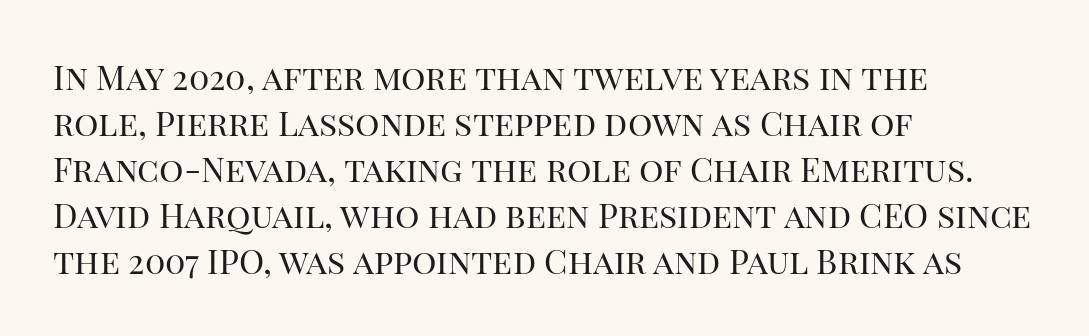
{"serif": "yes", "italic": "no", "bold": "no", "weight": "regular", "width": "normal", "stroke_contrast": "high", "x_height": "large", "monospaced": "no", "underline": "no", "align": "left", "line_spacing": "normal", "line_spacing_ratio": 1.35, "letter_spacing": "normal", "letter_spacing_em": 0.0, "glyph_px": 34}
